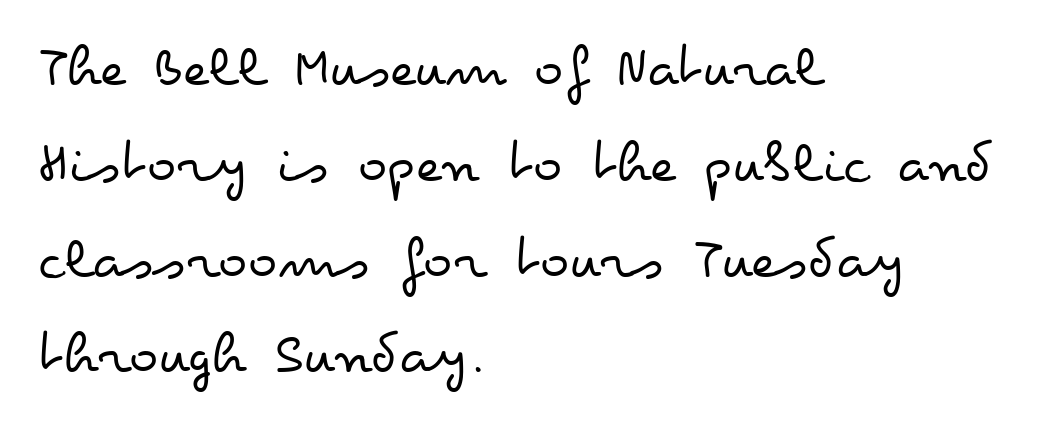
{"italic": "no", "bold": "no", "weight": "regular", "width": "wide", "stroke_contrast": "low", "x_height": "small", "monospaced": "no", "underline": "no", "align": "left", "line_spacing": "normal", "line_spacing_ratio": 1.57, "letter_spacing": "normal", "letter_spacing_em": 0.0, "glyph_px": 61}
